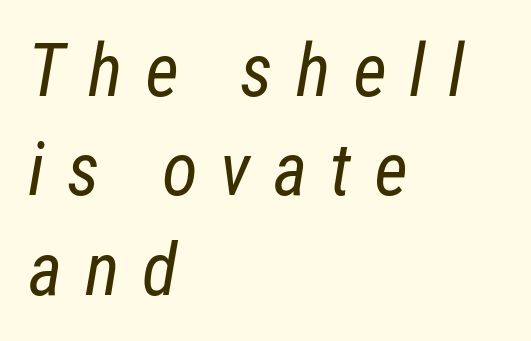
The image shows 73 px regular-weight, condensed type, italic (leaning right); set left-aligned, normal line spacing (1.36x), unusually wide letter spacing (+0.31 em), not underlined; low stroke contrast and a medium x-height.
